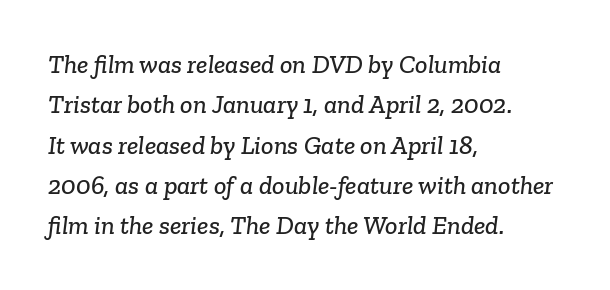
The image shows 26 px text type; set left-aligned, normal line spacing (1.55x), normal letter spacing, not underlined.
